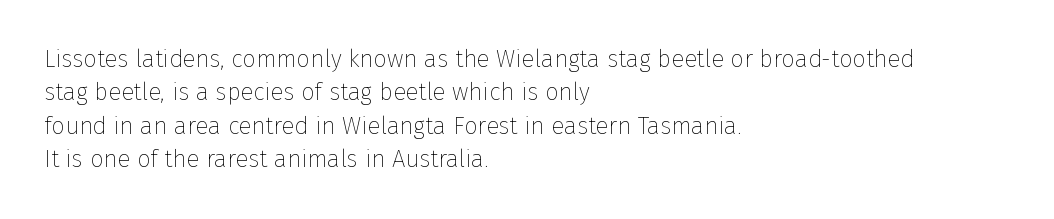
{"italic": "no", "bold": "no", "underline": "no", "align": "left", "line_spacing": "normal", "line_spacing_ratio": 1.39, "letter_spacing": "normal", "letter_spacing_em": 0.0, "glyph_px": 24}
